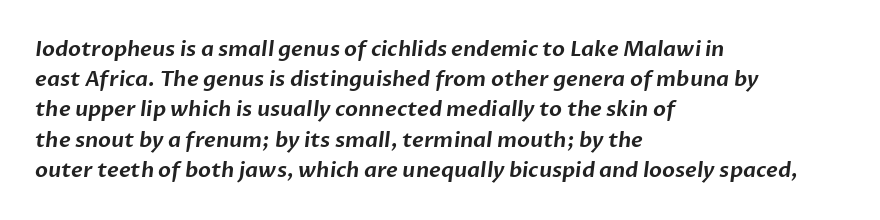
Lines of text with bare space underneath. A classic flush-left, rag-right setting is used for this passage. A typesetter would call this leading conventional body-copy spacing. This rendering leaves character spacing at its baseline value.
